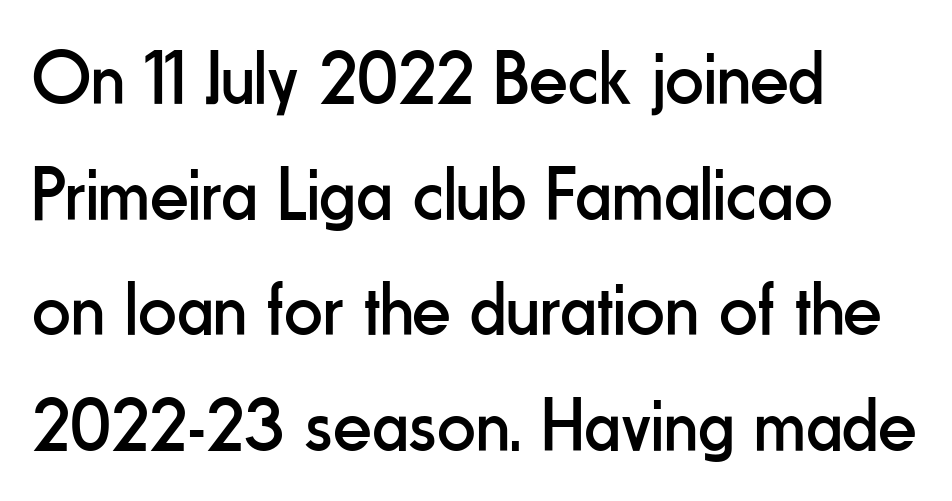
These lines were composed using upright roman letters. The rows are spaced the way most documents space them. Weight: regular or lighter. Varying glyph widths throughout — classic text-font behaviour.
